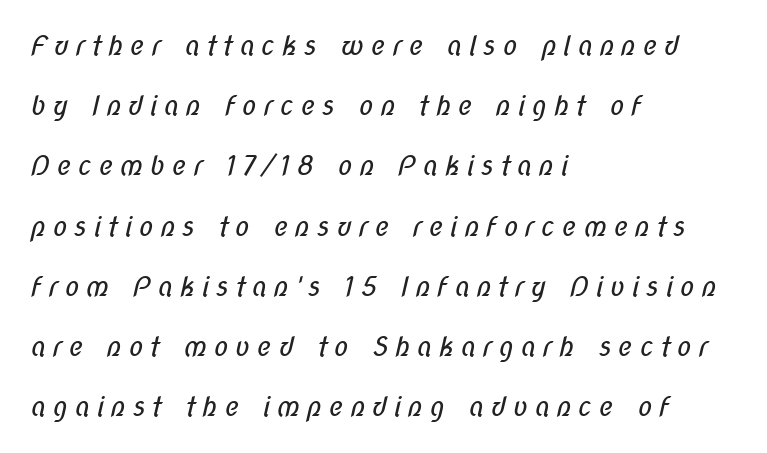
Q: Is the text bold? A: No.
Q: Is the text underlined? A: No.
Q: How is the paragraph aligned? A: Left-aligned.
Q: Is the spacing between letters normal or unusually wide? A: Unusually wide.
Q: Is the spacing between lines tight, normal or loose? A: Loose.
